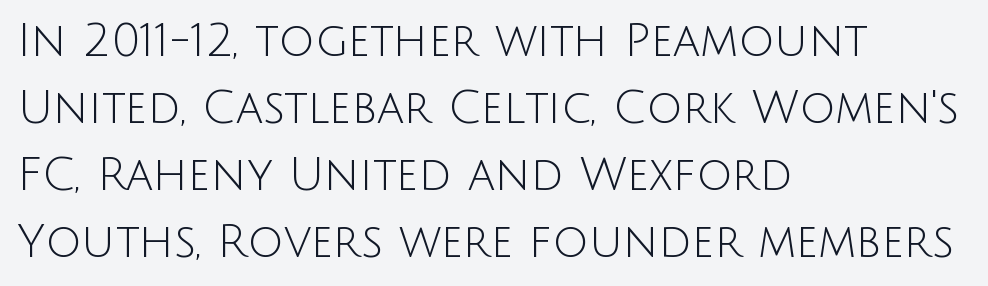
Is this a fixed-width face? No — the glyphs have proportional, varying widths. Clear beneath every line of the passage. This reads as an unemphasized weight, regular at the heaviest. The passage is arranged the way most books set body copy — flush left.
